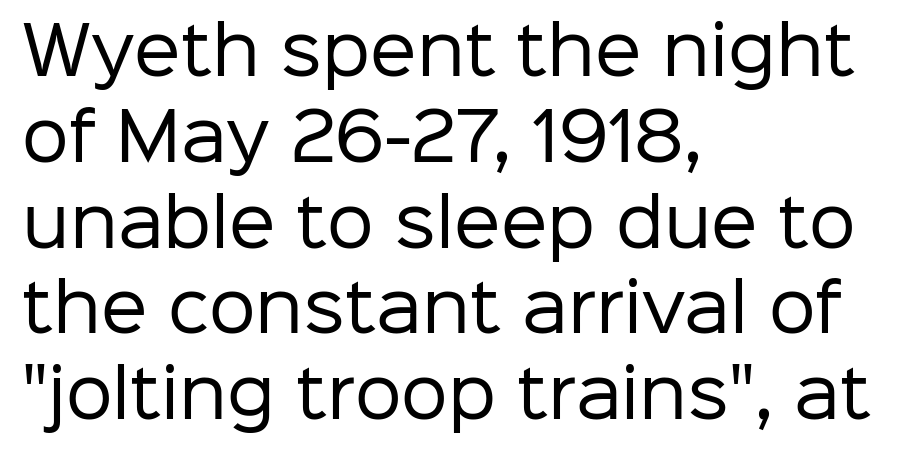
Q: Is the text bold? A: No.
Q: Is the text italic (slanted)? A: No, it is upright.
Q: Is the typeface a serif or a sans-serif typeface? A: Sans-serif.
Q: Is the text underlined? A: No.
Q: How is the paragraph aligned? A: Left-aligned.
Q: Is the spacing between letters normal or unusually wide? A: Normal.
Q: Is the spacing between lines tight, normal or loose? A: Normal.
Q: Width (condensed, normal, or wide)? A: Normal.
Q: Stroke contrast? A: Low.
Q: x-height? A: Medium.
Q: Monospaced? A: No.
